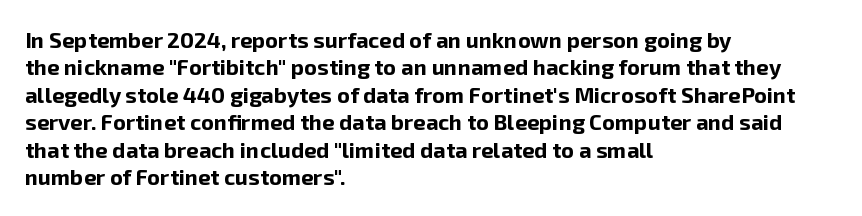
The image shows 22 px bold type, upright; set left-aligned, normal line spacing (1.25x), normal letter spacing, not underlined.
